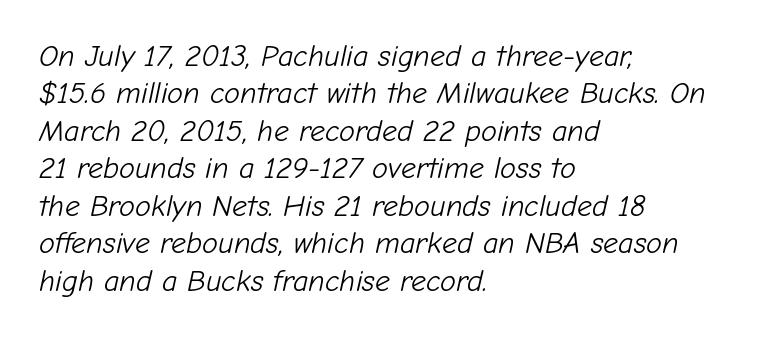
This rendering features lettering with no underline. A typesetter would call this proportional, since set widths differ per character. Would a proofreader flag this as italicized? Yes. The lines in this sample share a left origin and differ only in where they stop.
